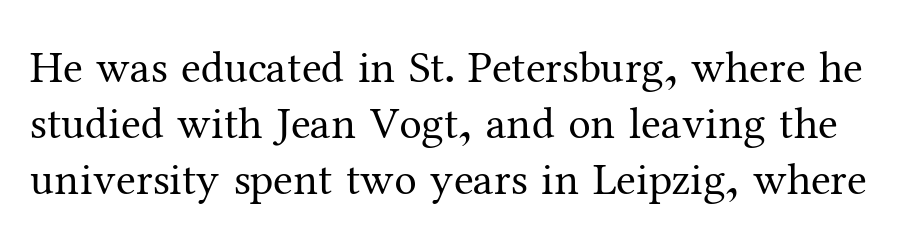
Q: Is the text bold? A: No.
Q: Is the text italic (slanted)? A: No, it is upright.
Q: Is the typeface a serif or a sans-serif typeface? A: Serif.
Q: Is the text underlined? A: No.
Q: Is the spacing between letters normal or unusually wide? A: Normal.
Q: Is the spacing between lines tight, normal or loose? A: Normal.
Q: Width (condensed, normal, or wide)? A: Normal.
Q: Stroke contrast? A: Medium.
Q: x-height? A: Medium.
Q: Monospaced? A: No.
